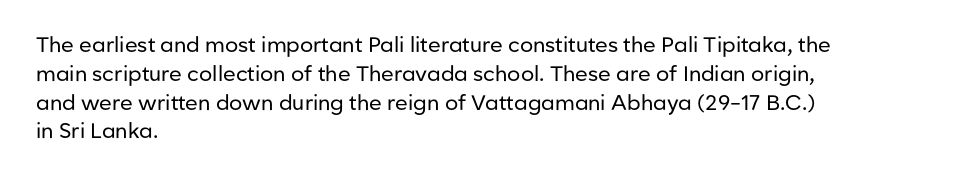
{"italic": "no", "bold": "no", "underline": "no", "align": "left", "line_spacing": "normal", "line_spacing_ratio": 1.37, "letter_spacing": "normal", "letter_spacing_em": 0.0, "glyph_px": 21}
